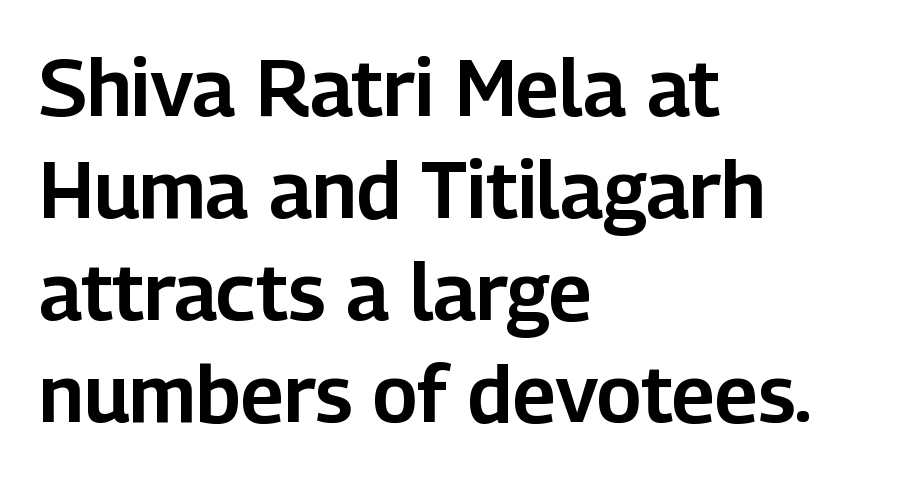
The image shows 79 px sans-serif type, upright; set left-aligned, normal line spacing (1.29x), normal letter spacing, not underlined; low stroke contrast and a medium x-height.
